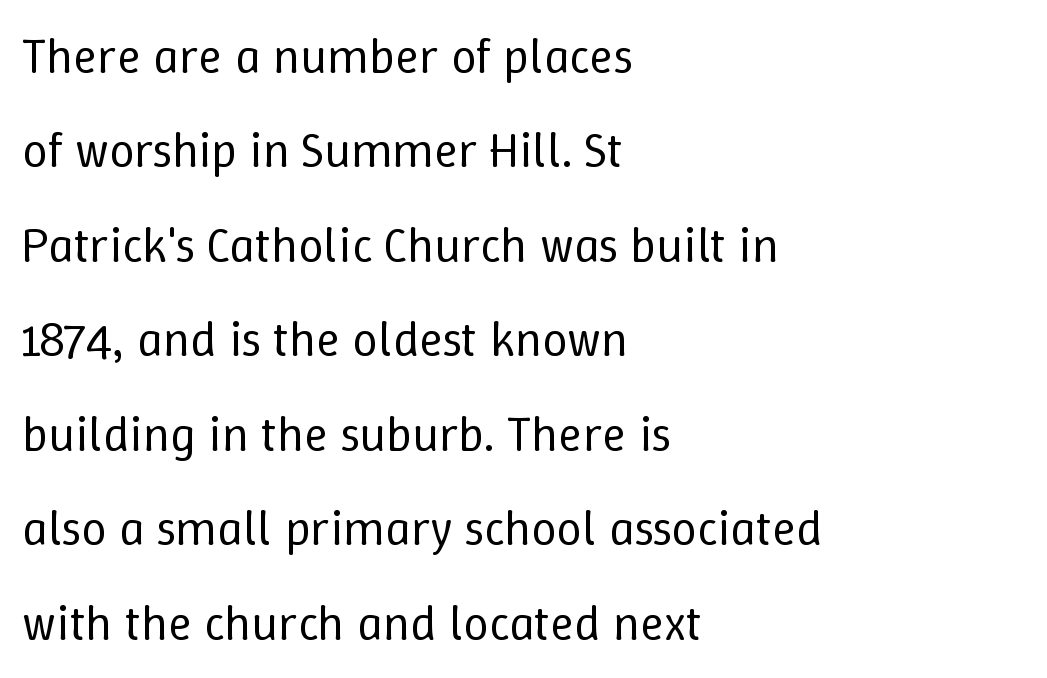
{"italic": "no", "bold": "no", "weight": "regular", "width": "normal", "stroke_contrast": "low", "x_height": "medium", "monospaced": "no", "underline": "no", "align": "left", "line_spacing_ratio": 1.89, "letter_spacing": "normal", "letter_spacing_em": 0.0, "glyph_px": 50}
